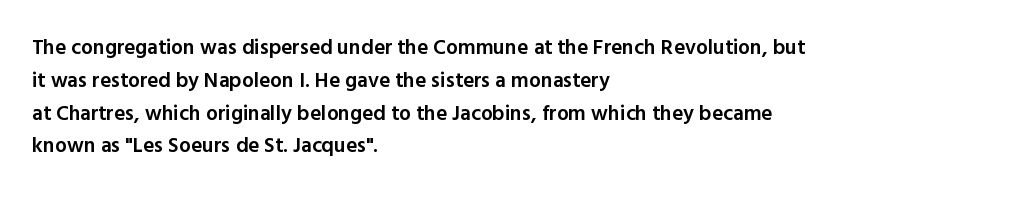
A somewhat darkened texture: the type is semibold rather than bold. Every stem runs plumb, perpendicular to the baseline. No extra tracking has been applied to these lines. A bare baseline throughout the passage. Every row of glyphs begins at an identical x-position on the left. Normally led — the rows are evenly, conventionally spaced.
